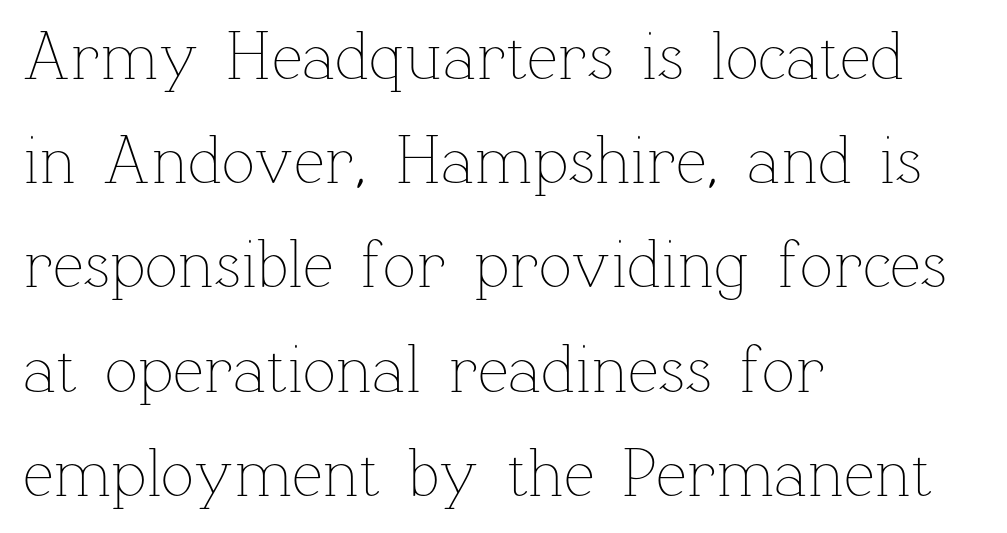
{"italic": "no", "bold": "no", "weight": "thin", "width": "normal", "stroke_contrast": "low", "x_height": "medium", "monospaced": "no", "underline": "no", "align": "left", "line_spacing": "normal", "line_spacing_ratio": 1.51, "letter_spacing": "normal", "letter_spacing_em": 0.0, "glyph_px": 69}
